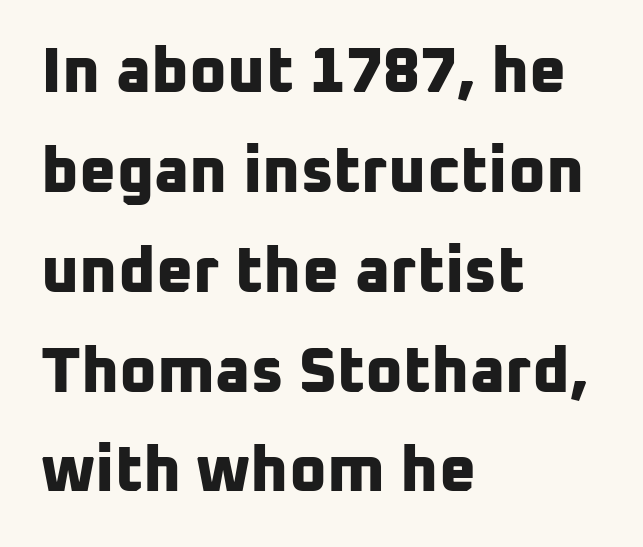
The image shows 64 px bold sans-serif type; set left-aligned, normal line spacing (1.56x), normal letter spacing, not underlined; low stroke contrast and a medium x-height.
